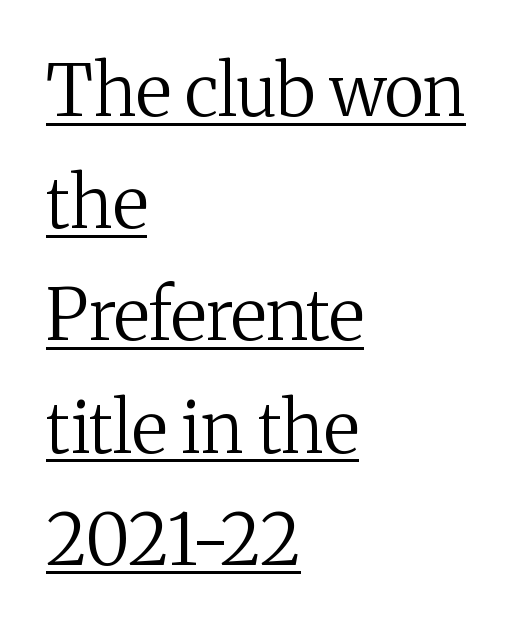
The image shows 71 px regular-weight serif type, upright; set left-aligned, normal line spacing (1.58x), normal letter spacing, underlined; medium stroke contrast and a medium x-height.
